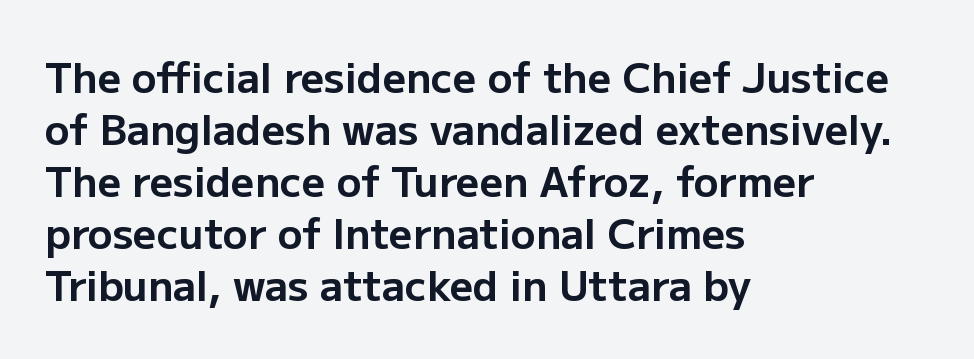
The image shows 41 px bold sans-serif type, upright; set left-aligned, normal line spacing (1.27x), normal letter spacing, not underlined; low stroke contrast and a medium x-height.
